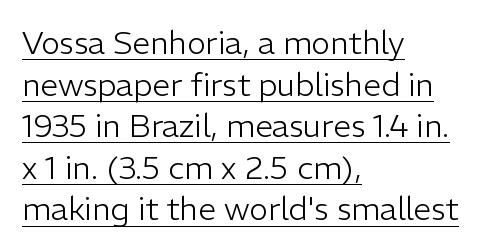
The image shows 32 px light sans-serif type, upright; set left-aligned, normal line spacing (1.3x), normal letter spacing, underlined; low stroke contrast and a medium x-height.
